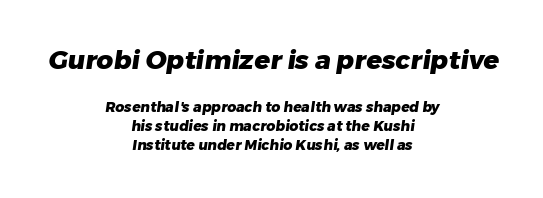
A centered setting, common on invitations and titles, is used for this passage. Students, note that the glyphs here touch the page at normal intervals. Whoever set this chose a conventional vertical rhythm. Summary of weight: heavy, a full bold. Glance below the letters and you will spot only blank space. The letters in the upper block stand taller than those in the block below.
